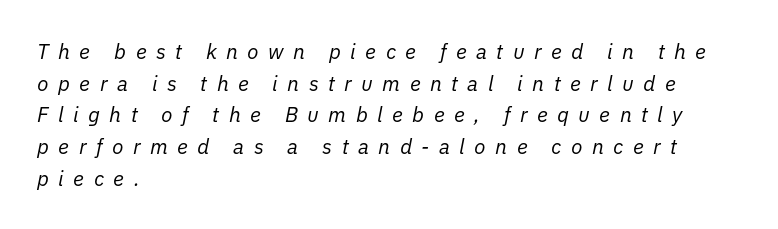
The image shows 21 px text type, italic (leaning right); set left-aligned, normal line spacing (1.51x), unusually wide letter spacing (+0.45 em), not underlined.
